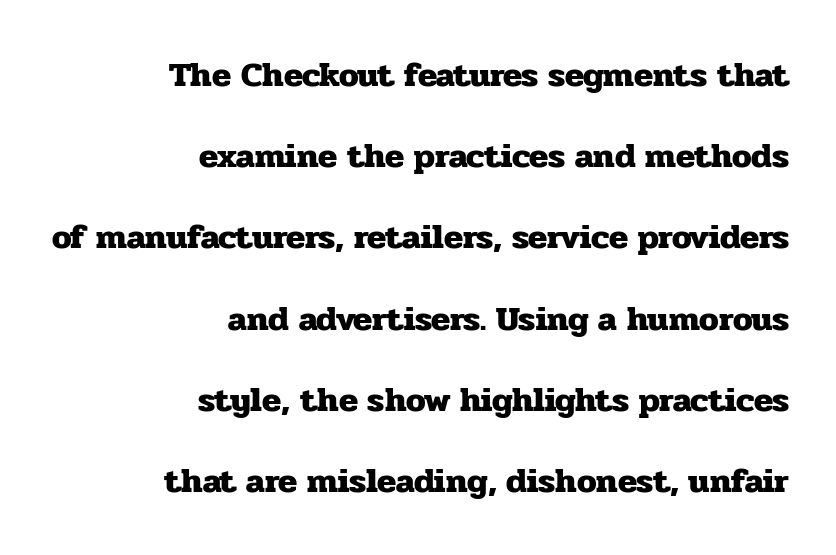
The image shows 35 px heavy serif type, upright; set right-aligned, loose line spacing (2.32x), normal letter spacing, not underlined; low stroke contrast and a medium x-height.
